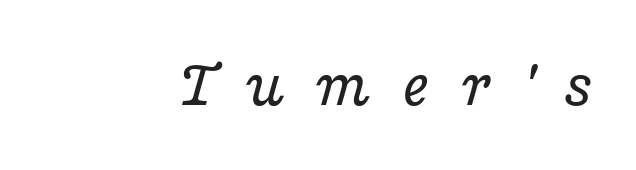
The image shows 69 px regular-weight, wide serif type, italic (leaning right); set unusually wide letter spacing (+0.43 em), not underlined; low stroke contrast and a medium x-height.
